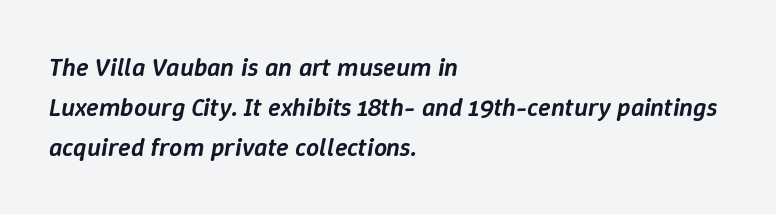
Q: Is the text bold? A: Semi-bold.
Q: Is the text italic (slanted)? A: Yes, it leans right by about 9 degrees.
Q: Is the text underlined? A: No.
Q: How is the paragraph aligned? A: Left-aligned.
Q: Is the spacing between letters normal or unusually wide? A: Normal.
Q: Is the spacing between lines tight, normal or loose? A: Normal.
